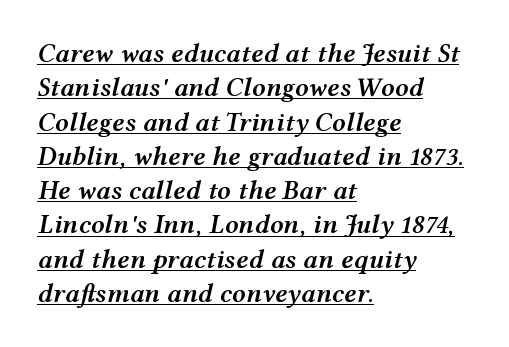
{"italic": "yes", "lean": "right", "slant_degrees": 12, "bold": "semi", "underline": "yes", "align": "left", "line_spacing": "normal", "line_spacing_ratio": 1.27, "letter_spacing": "normal", "letter_spacing_em": 0.0, "glyph_px": 27}
